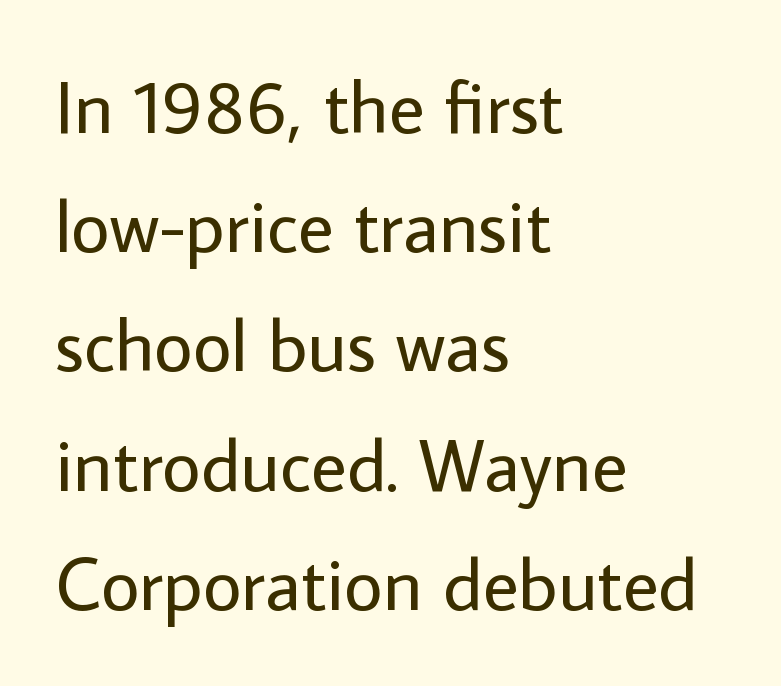
Posture: vertical. The letters advance in unequal steps, a hallmark of proportional type. Decoration check: the copy has no underline. The block of text has a typical density, with ordinary space between rows.
